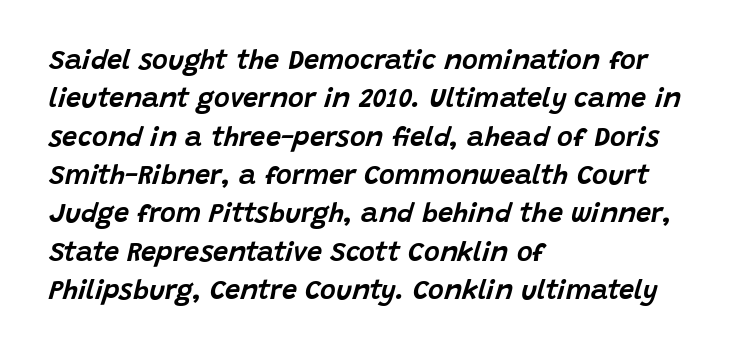
Q: Is the text italic (slanted)? A: Yes, it leans right by about 15 degrees.
Q: Is the text underlined? A: No.
Q: How is the paragraph aligned? A: Left-aligned.
Q: Is the spacing between letters normal or unusually wide? A: Normal.
Q: Is the spacing between lines tight, normal or loose? A: Normal.
